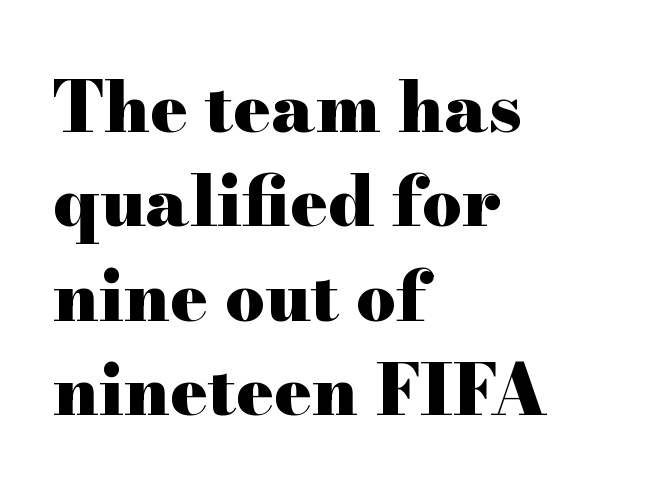
The image shows 70 px heavy, wide serif type, upright; set left-aligned, normal line spacing (1.35x), normal letter spacing, not underlined; high stroke contrast and a small x-height.
